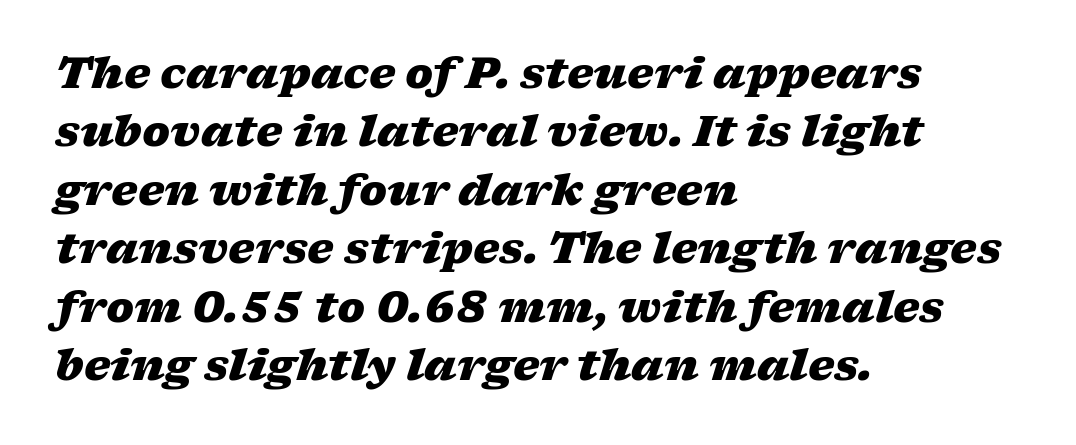
The image shows 42 px heavy, wide type, italic (leaning right); set left-aligned, normal line spacing (1.39x), normal letter spacing, not underlined; low stroke contrast and a medium x-height.
